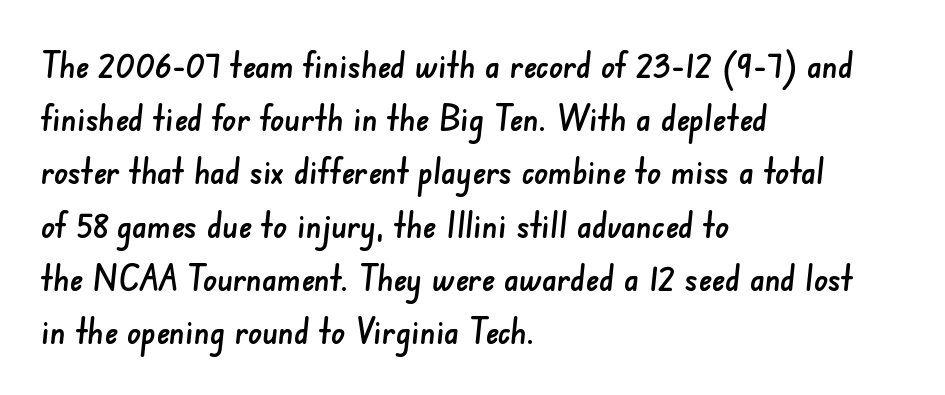
Inter-character spacing is left at the font's built-in metrics. Clear beneath every line of the passage. These lines stack with their left ends in a neat column. The block of text has a typical density, with ordinary space between rows. Is this a fixed-width face? No — the glyphs have proportional, varying widths.
